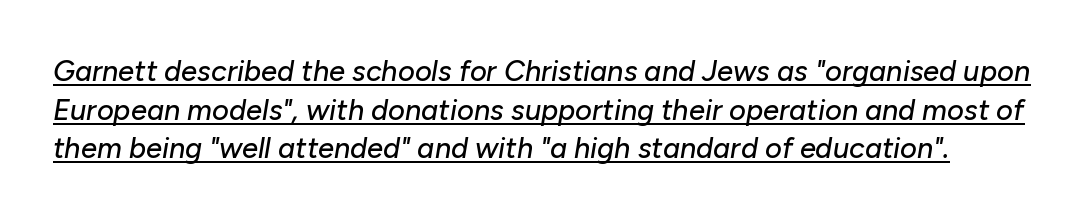
Q: Is the text italic (slanted)? A: Yes, it leans right by about 10 degrees.
Q: Is the text underlined? A: Yes.
Q: Is the spacing between letters normal or unusually wide? A: Normal.
Q: Is the spacing between lines tight, normal or loose? A: Normal.
Q: Width (condensed, normal, or wide)? A: Normal.
Q: Stroke contrast? A: Low.
Q: x-height? A: Medium.
Q: Monospaced? A: No.
